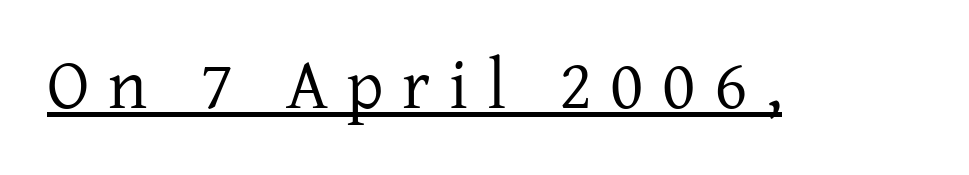
{"serif": "yes", "italic": "no", "bold": "no", "weight": "regular", "width": "normal", "stroke_contrast": "low", "x_height": "medium", "monospaced": "no", "underline": "yes", "letter_spacing": "wide", "letter_spacing_em": 0.26, "glyph_px": 71}
